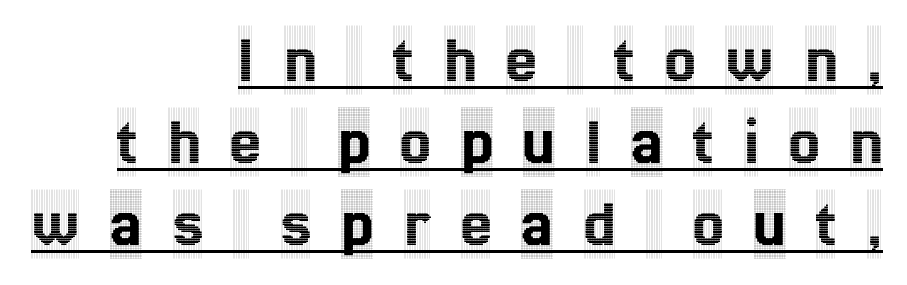
Q: Is the text italic (slanted)? A: No, it is upright.
Q: Is the typeface a serif or a sans-serif typeface? A: Serif.
Q: Is the text underlined? A: Yes.
Q: How is the paragraph aligned? A: Right-aligned.
Q: Is the spacing between letters normal or unusually wide? A: Unusually wide.
Q: Width (condensed, normal, or wide)? A: Condensed.
Q: x-height? A: Large.
Q: Monospaced? A: No.
